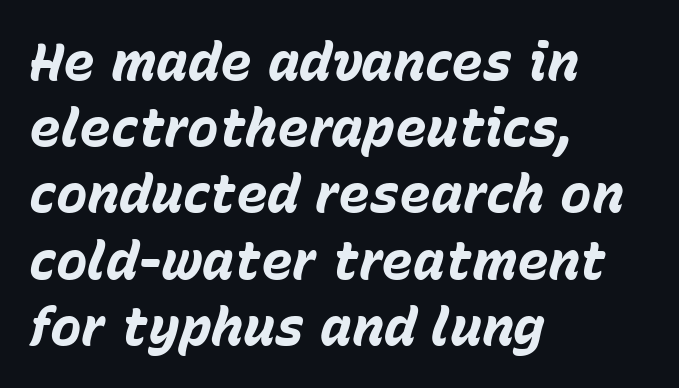
Q: Is the text bold? A: Yes.
Q: Is the text italic (slanted)? A: Yes, it leans right by about 15 degrees.
Q: Is the text underlined? A: No.
Q: How is the paragraph aligned? A: Left-aligned.
Q: Is the spacing between letters normal or unusually wide? A: Normal.
Q: Is the spacing between lines tight, normal or loose? A: Normal.
Q: Width (condensed, normal, or wide)? A: Normal.
Q: Stroke contrast? A: Low.
Q: x-height? A: Medium.
Q: Monospaced? A: No.
